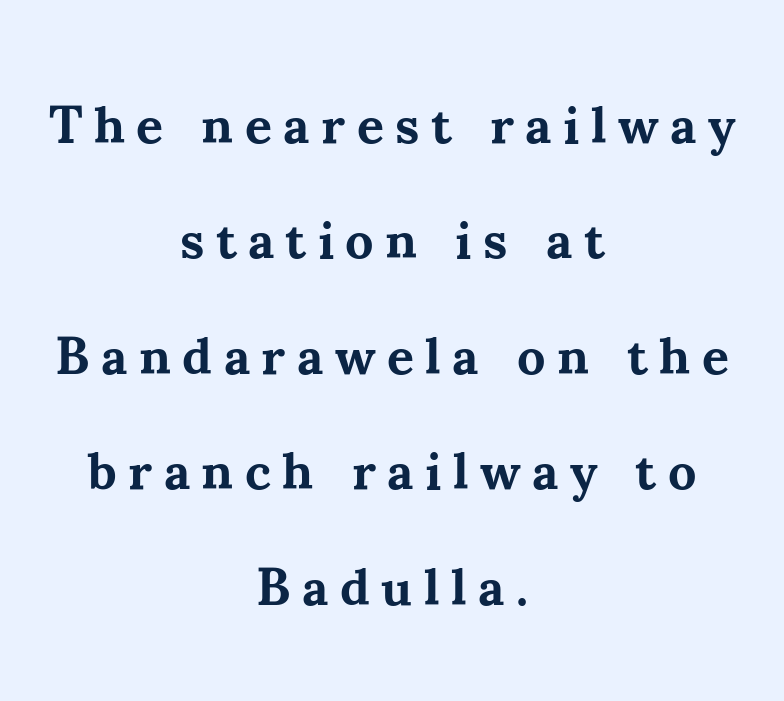
Q: Is the text bold? A: Yes.
Q: Is the text italic (slanted)? A: No, it is upright.
Q: Is the typeface a serif or a sans-serif typeface? A: Serif.
Q: Is the text underlined? A: No.
Q: How is the paragraph aligned? A: Centered.
Q: Is the spacing between letters normal or unusually wide? A: Unusually wide.
Q: Is the spacing between lines tight, normal or loose? A: Loose.
Q: Width (condensed, normal, or wide)? A: Normal.
Q: Stroke contrast? A: Medium.
Q: x-height? A: Small.
Q: Monospaced? A: No.
